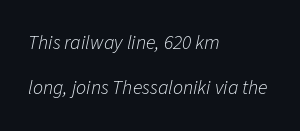
{"italic": "yes", "lean": "right", "slant_degrees": 11, "bold": "no", "underline": "no", "align": "left", "line_spacing": "loose", "line_spacing_ratio": 2.26, "letter_spacing": "normal", "letter_spacing_em": 0.0, "glyph_px": 20}
